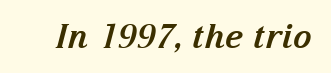
Q: Is the text bold? A: Yes.
Q: Is the text italic (slanted)? A: Yes, it leans right by about 15 degrees.
Q: Is the typeface a serif or a sans-serif typeface? A: Serif.
Q: Is the text underlined? A: No.
Q: Is the spacing between letters normal or unusually wide? A: Normal.
Q: Width (condensed, normal, or wide)? A: Normal.
Q: Stroke contrast? A: Medium.
Q: x-height? A: Medium.
Q: Monospaced? A: No.
